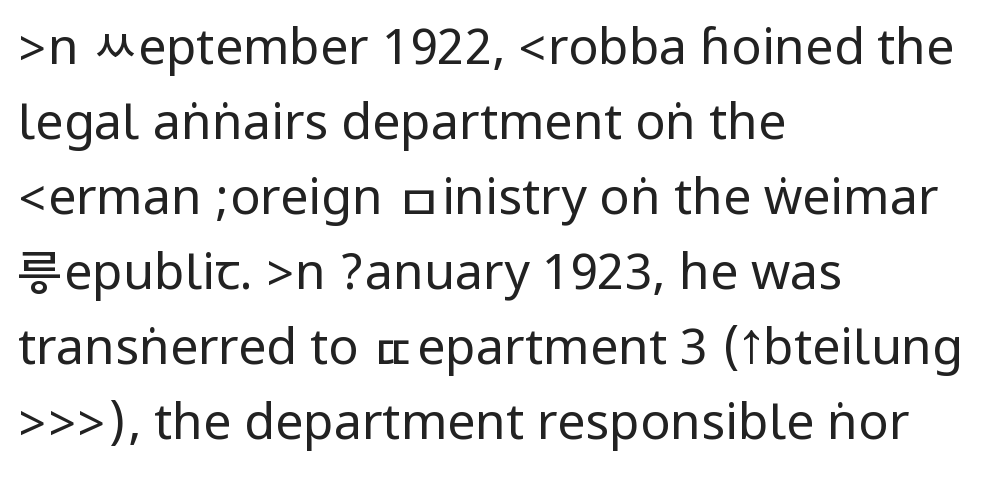
{"serif": "no", "italic": "no", "bold": "no", "weight": "regular", "width": "condensed", "stroke_contrast": "low", "underline": "no", "align": "left", "line_spacing": "normal", "line_spacing_ratio": 1.5, "letter_spacing": "normal", "letter_spacing_em": 0.0, "glyph_px": 50}
